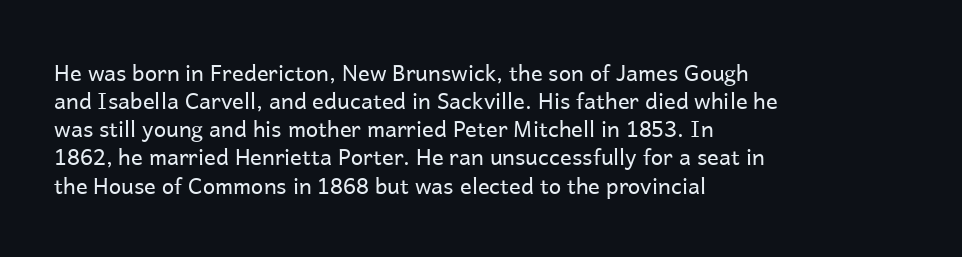
{"italic": "no", "bold": "no", "underline": "no", "align": "left", "line_spacing": "normal", "line_spacing_ratio": 1.28, "letter_spacing": "normal", "letter_spacing_em": 0.0, "glyph_px": 22}
